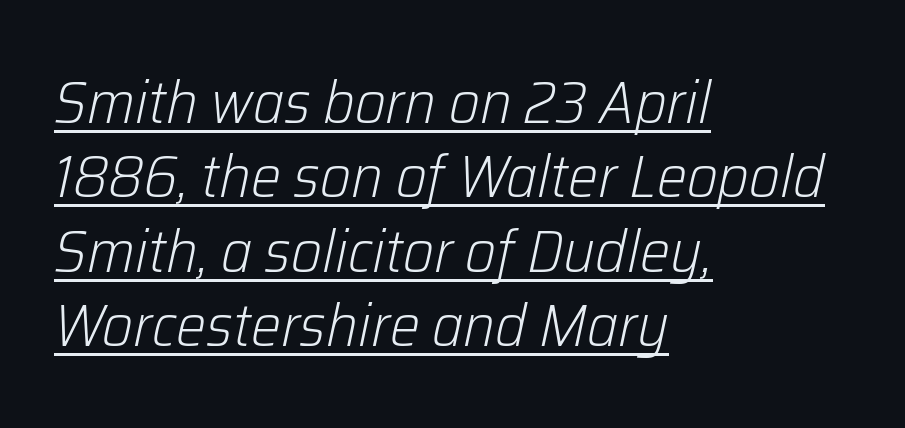
This sample uses plain, unmodified letter spacing. Students, observe the line beneath the letters — that is underlining. Posture: slanted. The compositor pushed each line to the left boundary. This sample has the flowing, uneven cadence of proportional lettering. Heaviness? Minimal to ordinary, like unemphasized prose.
